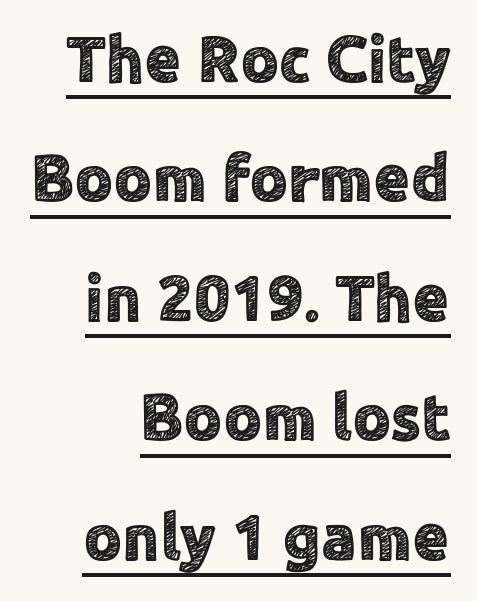
Q: Is the text italic (slanted)? A: No, it is upright.
Q: Is the typeface a serif or a sans-serif typeface? A: Sans-serif.
Q: Is the text underlined? A: Yes.
Q: How is the paragraph aligned? A: Right-aligned.
Q: Is the spacing between letters normal or unusually wide? A: Normal.
Q: Width (condensed, normal, or wide)? A: Normal.
Q: x-height? A: Medium.
Q: Monospaced? A: No.
